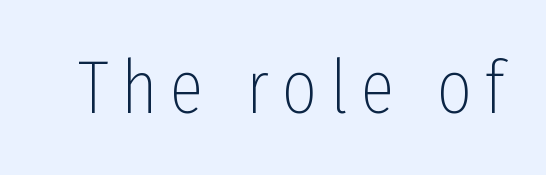
Q: Is the text bold? A: No.
Q: Is the text italic (slanted)? A: No, it is upright.
Q: Is the typeface a serif or a sans-serif typeface? A: Sans-serif.
Q: Is the text underlined? A: No.
Q: Width (condensed, normal, or wide)? A: Condensed.
Q: Stroke contrast? A: Low.
Q: x-height? A: Medium.
Q: Monospaced? A: No.
